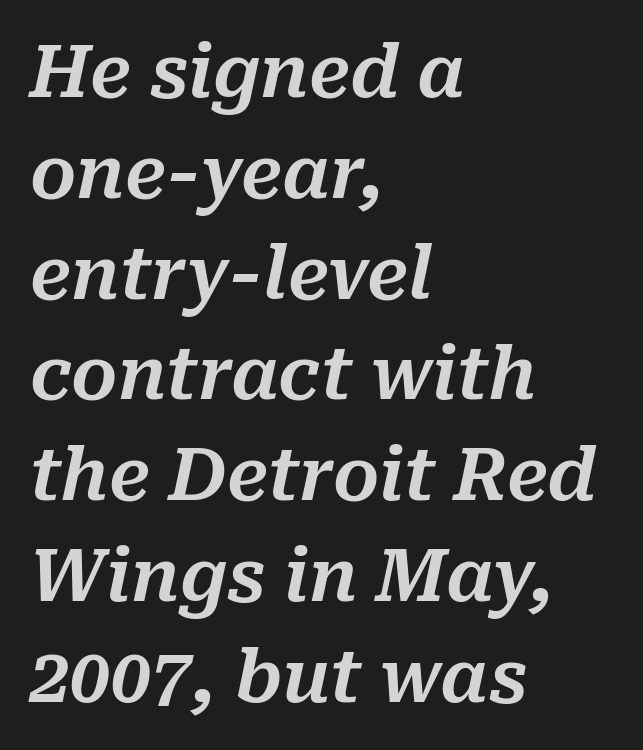
Q: Is the text italic (slanted)? A: Yes, it leans right by about 10 degrees.
Q: Is the text underlined? A: No.
Q: How is the paragraph aligned? A: Left-aligned.
Q: Is the spacing between letters normal or unusually wide? A: Normal.
Q: Is the spacing between lines tight, normal or loose? A: Normal.
Q: Width (condensed, normal, or wide)? A: Normal.
Q: Stroke contrast? A: Medium.
Q: x-height? A: Medium.
Q: Monospaced? A: No.
